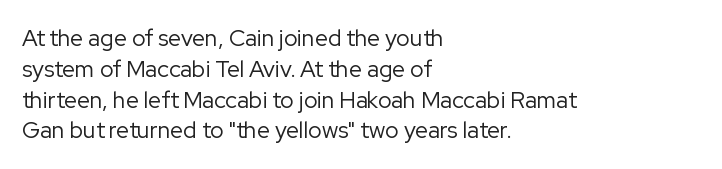
The image shows 23 px text type, upright; set left-aligned, normal line spacing (1.34x), normal letter spacing, not underlined.
